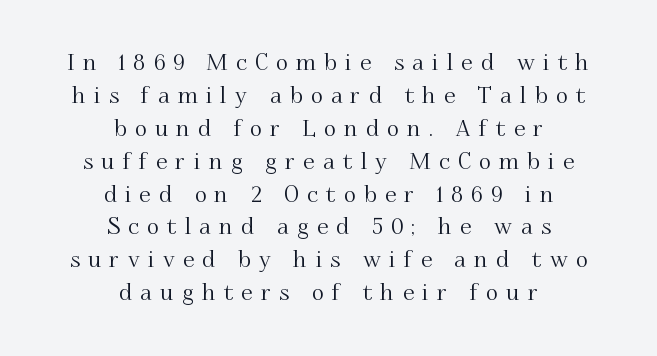
This is the regular roman posture of the typeface. The passage shown is not underscored anywhere. This sample uses expanded letter spacing, leaving extra air between glyphs. Where is the straight margin? There isn't one; the lines are centered. How would I describe the line gaps? Plain and ordinary.
